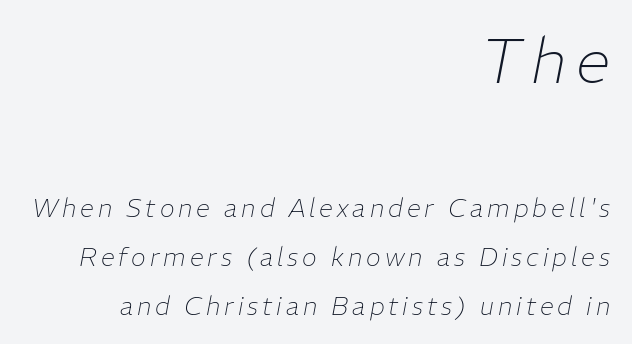
The image shows 62 px thin type, italic (leaning right); set right-aligned, loose line spacing (1.95x), not underlined; the first (top) block is 2.48x larger; low stroke contrast and a medium x-height.
